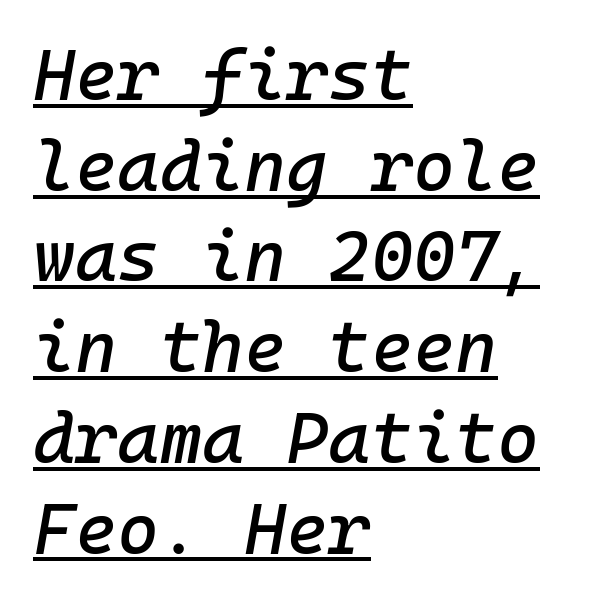
Q: Is the text italic (slanted)? A: Yes, it leans right by about 10 degrees.
Q: Is the text underlined? A: Yes.
Q: How is the paragraph aligned? A: Left-aligned.
Q: Is the spacing between letters normal or unusually wide? A: Normal.
Q: Is the spacing between lines tight, normal or loose? A: Normal.
Q: Width (condensed, normal, or wide)? A: Normal.
Q: Stroke contrast? A: Low.
Q: x-height? A: Medium.
Q: Monospaced? A: Yes.
